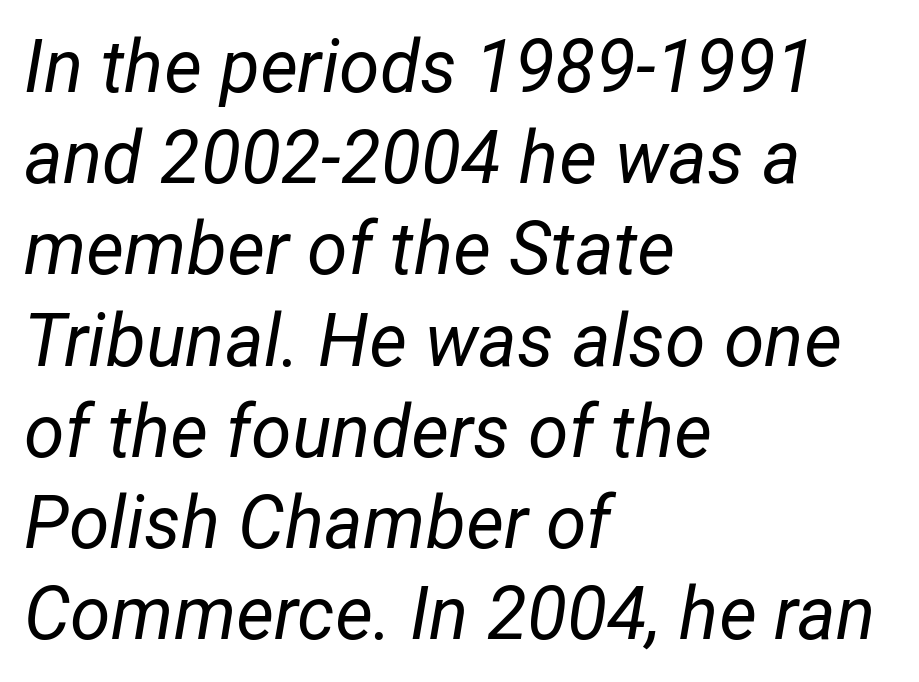
Any mark beneath the type? The region is blank. Nothing heavy about these letters — not bold at all. Would a proofreader flag this as italicized? Yes. Teacher's note: observe the even left margin — that is flush-left alignment. Looks like regular typesetting: each glyph gets only the width it needs. Reading down the column, the eye jumps a familiar distance to each next line.
